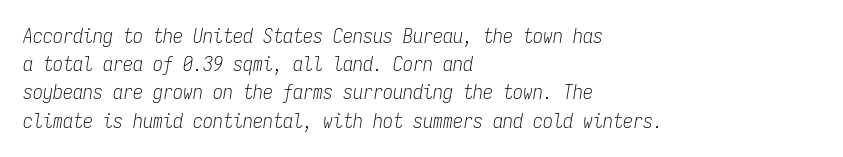
The image shows 20 px text type, italic (leaning right); set left-aligned, normal line spacing (1.41x), normal letter spacing, not underlined.
